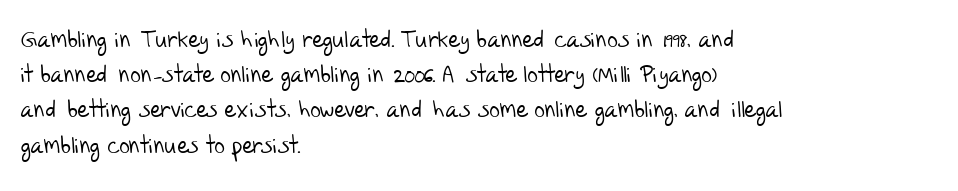
The string is rendered with underlining switched off. Each line starts at the same left margin while the right side varies. Quick note: interline space is typical. Stems and bowls with no extra thickness — not bold.
